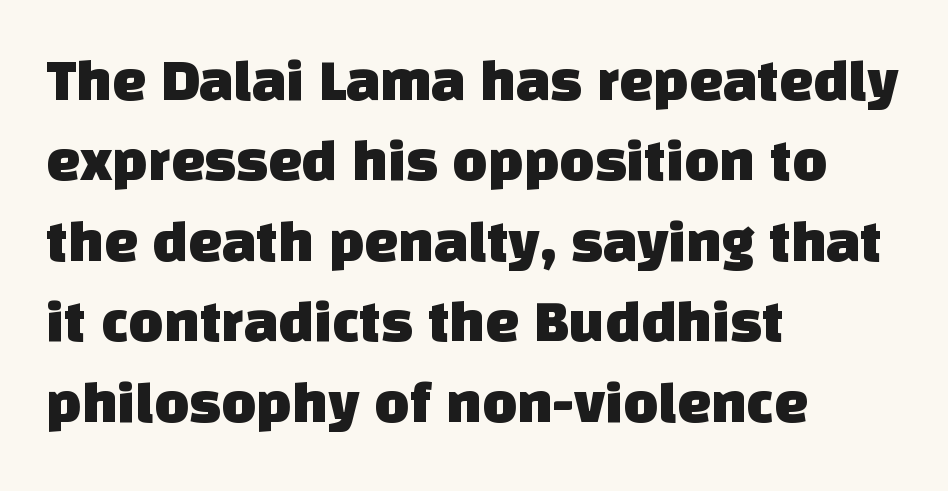
{"serif": "no", "width": "normal", "stroke_contrast": "low", "x_height": "large", "monospaced": "no", "underline": "no", "align": "left", "line_spacing": "normal", "line_spacing_ratio": 1.34, "letter_spacing": "normal", "letter_spacing_em": 0.0, "glyph_px": 60}
